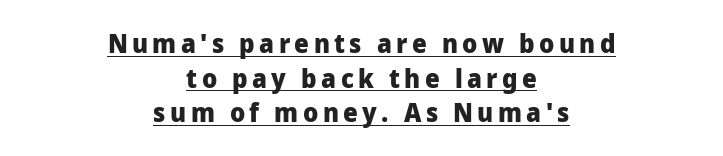
Notice how thick the strokes are: this is what a full bold looks like. The axis of the letterforms is exactly vertical. Horizontal bands of white between lines are of average thickness. Each line of the rendering has a horizontal stroke beneath the glyphs.
